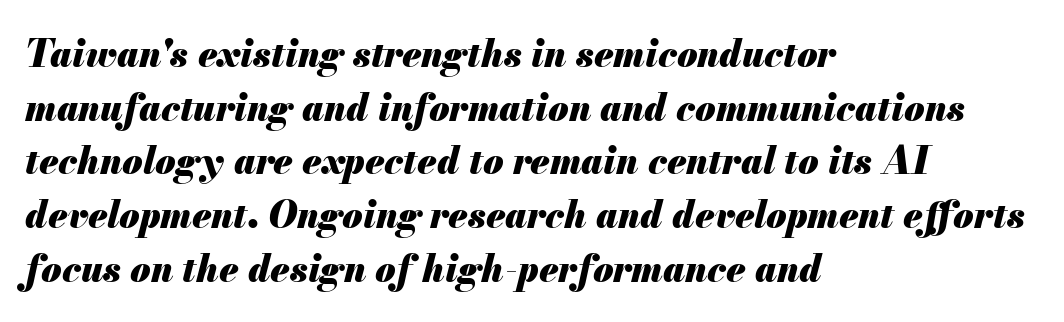
The image shows 37 px heavy type, italic (leaning right); set left-aligned, normal line spacing (1.45x), normal letter spacing, not underlined; medium stroke contrast and a small x-height.
